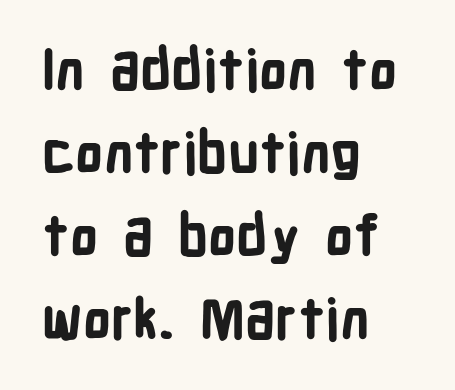
The image shows 56 px bold, condensed sans-serif type, upright; set left-aligned, normal line spacing (1.48x), normal letter spacing, not underlined; low stroke contrast and a medium x-height.
